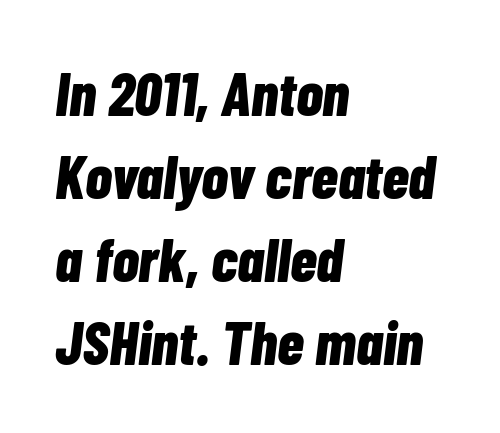
Look at the stroke-to-counter ratio: heavy, a bold. The foot of each line stays bare and open. The passage shown leans; its letterforms are oblique. The compositor pushed each line to the left boundary. The rendering uses natural spacing where letterforms have individual widths.
